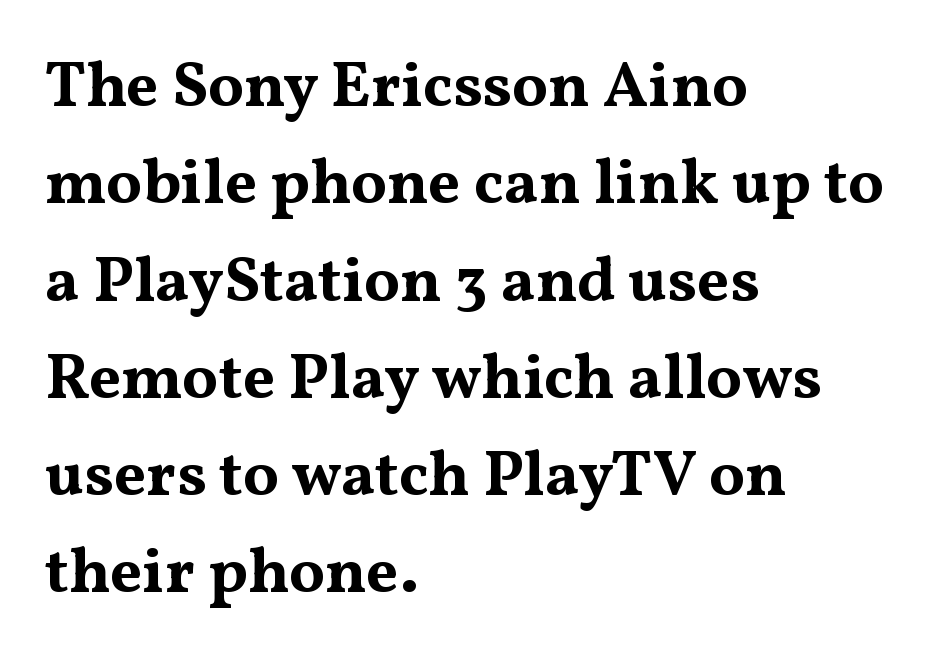
{"serif": "yes", "italic": "no", "bold": "yes", "weight": "bold", "width": "wide", "stroke_contrast": "medium", "x_height": "medium", "monospaced": "no", "underline": "no", "align": "left", "line_spacing": "normal", "line_spacing_ratio": 1.52, "letter_spacing": "normal", "letter_spacing_em": 0.0, "glyph_px": 64}
